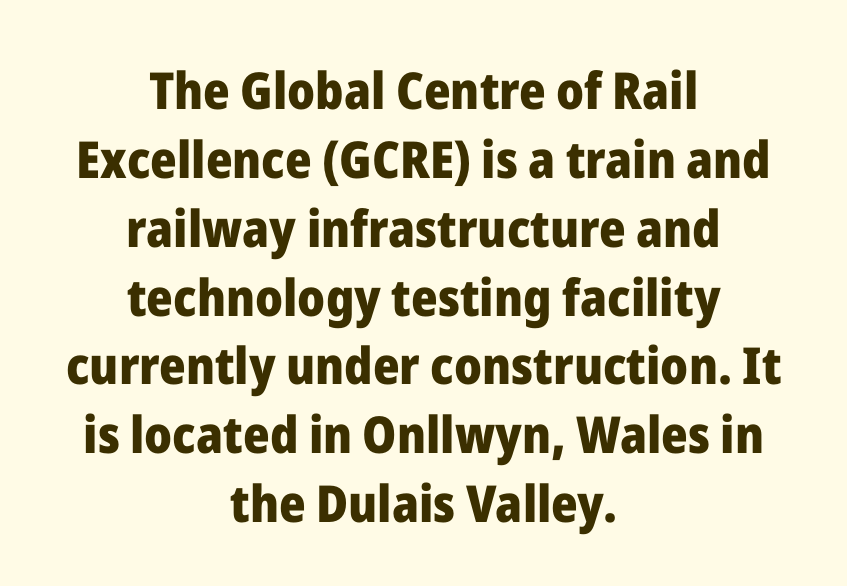
This sample uses an upright cut, with every glyph sitting square on the baseline. Spacing verdict: proportional, widths tailored to each character. I'd call this a sans setting — the letters go barefoot. No extra tracking has been applied to these lines. The paragraph has two soft edges and a firm central axis.
